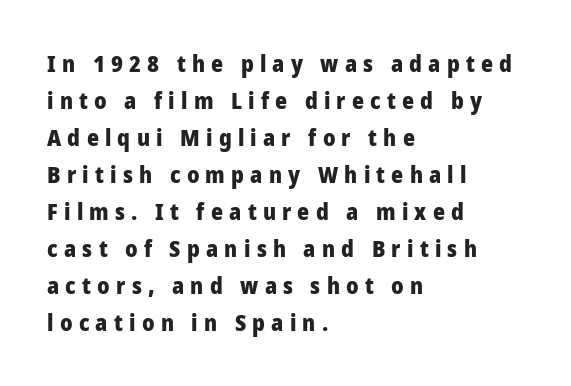
The image shows 23 px bold type, upright; set left-aligned, normal line spacing (1.61x), unusually wide letter spacing (+0.27 em), not underlined.
